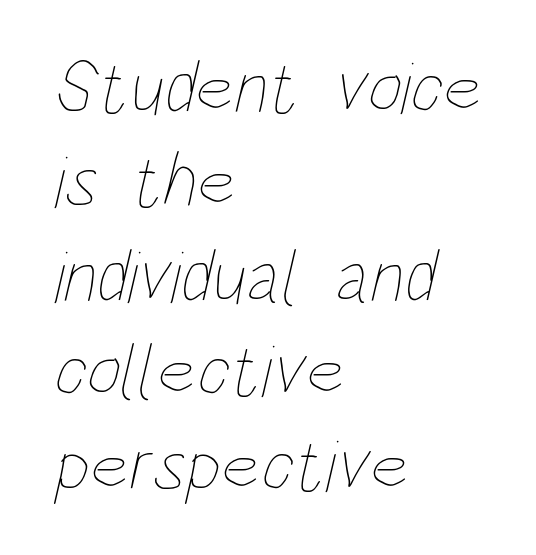
{"bold": "no", "weight": "thin", "width": "condensed", "stroke_contrast": "low", "x_height": "large", "monospaced": "no", "underline": "no", "align": "left", "line_spacing": "normal", "line_spacing_ratio": 1.26, "letter_spacing": "normal", "letter_spacing_em": 0.0, "glyph_px": 75}
